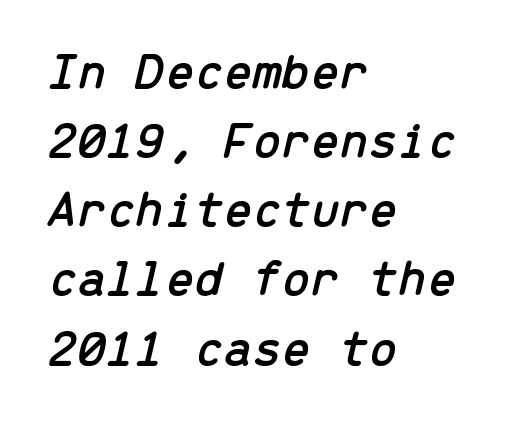
The image shows 52 px text type, italic (leaning right), monospaced; set left-aligned, normal line spacing (1.33x), normal letter spacing, not underlined; low stroke contrast and a medium x-height.
